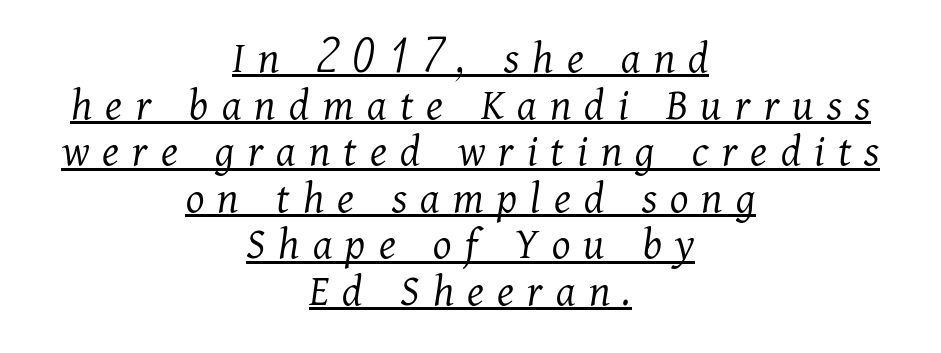
{"serif": "yes", "italic": "yes", "lean": "right", "slant_degrees": 11, "bold": "no", "weight": "light", "width": "normal", "stroke_contrast": "medium", "x_height": "medium", "monospaced": "no", "underline": "yes", "align": "center", "line_spacing": "tight", "line_spacing_ratio": 0.99, "letter_spacing": "wide", "letter_spacing_em": 0.28, "glyph_px": 47}
